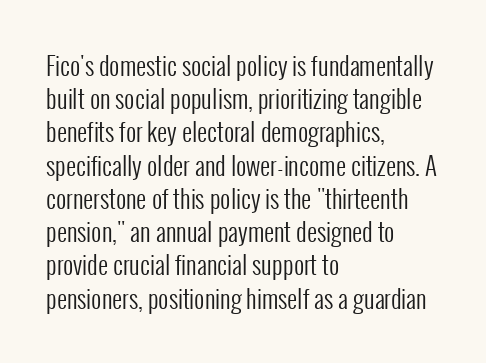
These lines sit exactly where default settings would place them. Decoration check: the copy has no underline. The typeface has the unassuming heft of standard copy or less. Horizontal alignment here is leftward, the default for most running prose.
